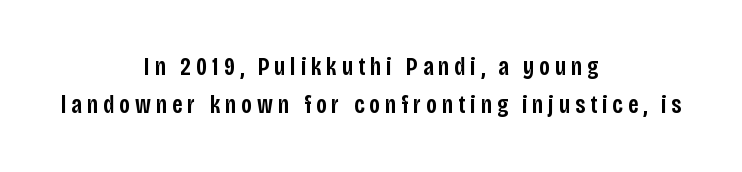
Students, this is semibold: more ink than regular, less than bold. The passage shown stacks its lines at a standard gap. In CSS terms this would be text-align: center. The gap between lines stays unmarked. In terms of posture, this sample is upright.
